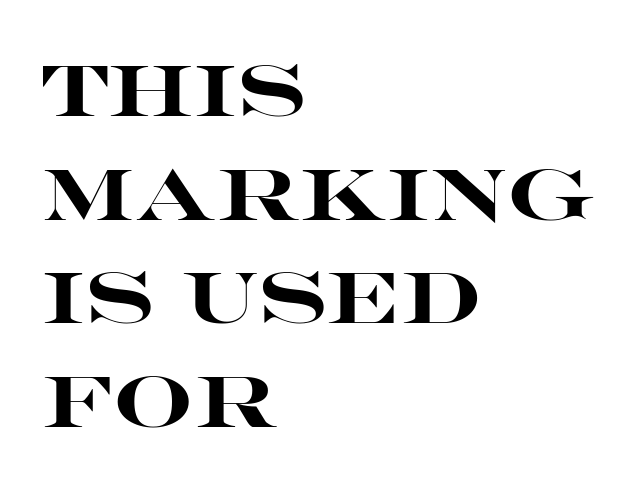
Here the glyphs are tracked normally, forming tight word shapes. Plain, unruled lines of type. Looks like regular typesetting: each glyph gets only the width it needs. Vertical strokes here are truly vertical.
